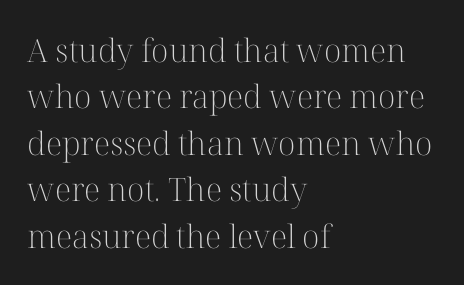
Q: Is the text bold? A: No.
Q: Is the text italic (slanted)? A: No, it is upright.
Q: Is the typeface a serif or a sans-serif typeface? A: Serif.
Q: Is the text underlined? A: No.
Q: How is the paragraph aligned? A: Left-aligned.
Q: Is the spacing between letters normal or unusually wide? A: Normal.
Q: Is the spacing between lines tight, normal or loose? A: Normal.
Q: Width (condensed, normal, or wide)? A: Normal.
Q: Stroke contrast? A: High.
Q: x-height? A: Medium.
Q: Monospaced? A: No.
